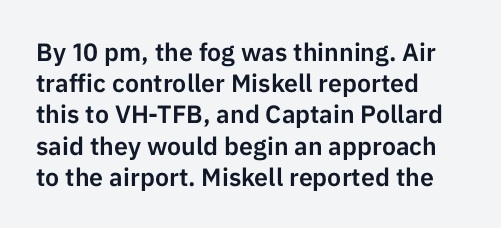
{"italic": "no", "underline": "no", "align": "left", "line_spacing": "normal", "line_spacing_ratio": 1.25, "letter_spacing": "normal", "letter_spacing_em": 0.0, "glyph_px": 25}
